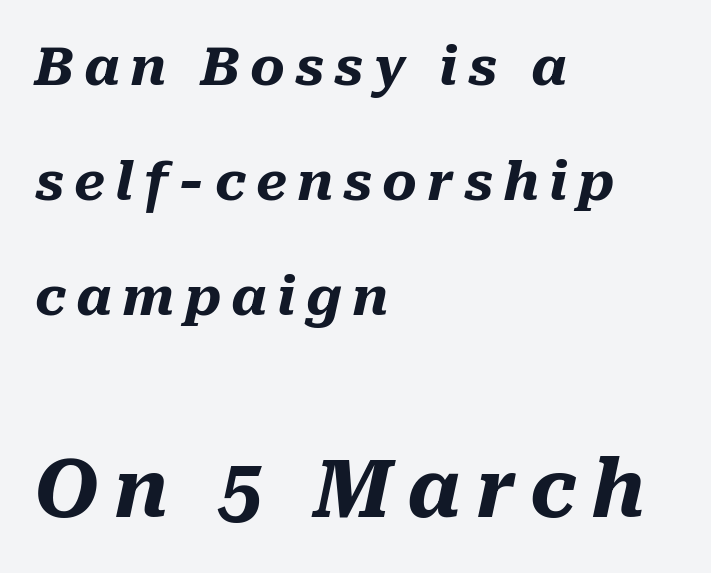
Q: Is the text bold? A: Yes.
Q: Is the text italic (slanted)? A: Yes, it leans right by about 10 degrees.
Q: Is the text underlined? A: No.
Q: How is the paragraph aligned? A: Left-aligned.
Q: Is the spacing between lines tight, normal or loose? A: Loose.
Q: Which block of text is set in a larger size, the first (top) or the second (bottom)? A: The second (bottom) one.
Q: Width (condensed, normal, or wide)? A: Normal.
Q: Stroke contrast? A: Medium.
Q: x-height? A: Medium.
Q: Monospaced? A: No.
